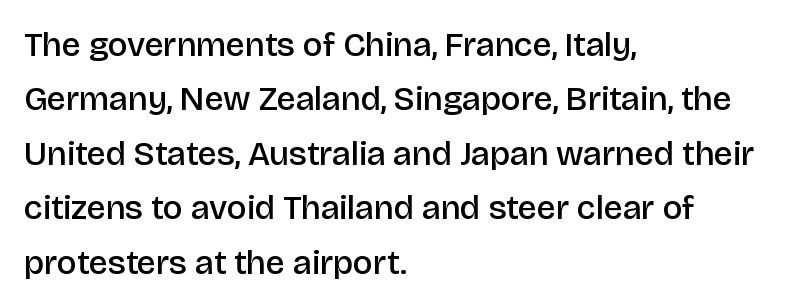
{"serif": "no", "italic": "no", "bold": "semi", "weight": "semibold", "width": "normal", "stroke_contrast": "low", "x_height": "large", "monospaced": "no", "underline": "no", "align": "left", "line_spacing": "normal", "line_spacing_ratio": 1.6, "letter_spacing": "normal", "letter_spacing_em": 0.0, "glyph_px": 34}
